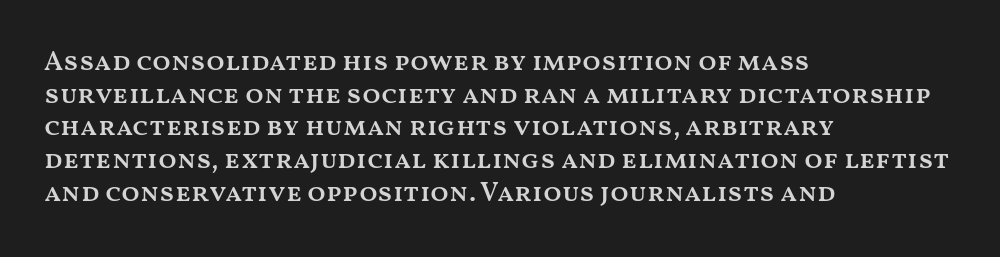
The rendering uses a semibold face; strokes are thickened but not to full bold. Inter-character spacing is left at the font's built-in metrics. Quick note: not italic, upright. Which margin do the lines hug? The left one — the right edge is uneven.
